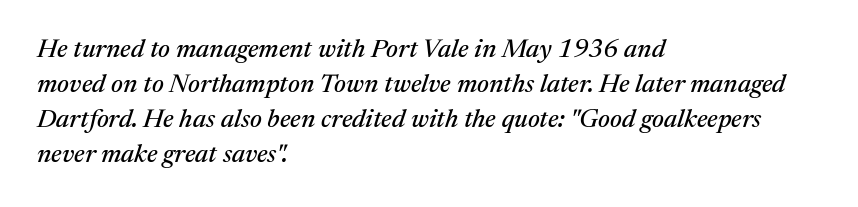
{"italic": "yes", "lean": "right", "slant_degrees": 17, "underline": "no", "align": "left", "line_spacing": "normal", "line_spacing_ratio": 1.35, "letter_spacing": "normal", "letter_spacing_em": 0.0, "glyph_px": 26}
